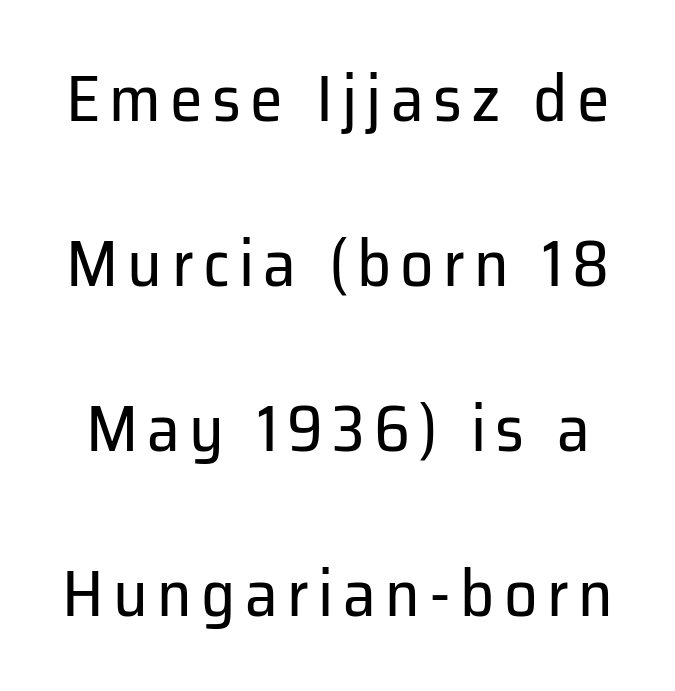
The image shows 66 px regular-weight sans-serif type, upright; set loose line spacing (2.5x), not underlined; low stroke contrast and a medium x-height.
